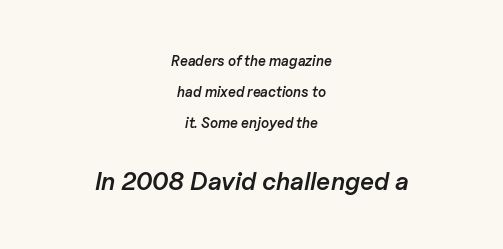
The image shows 25 px text type, italic (leaning right); set centered, loose line spacing (2.22x), normal letter spacing, not underlined; the second (bottom) block is 1.79x larger.
